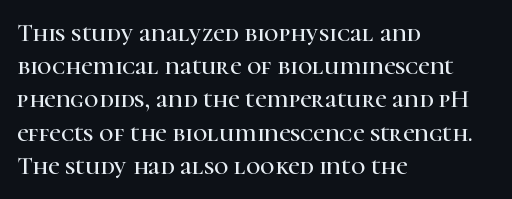
Students, observe: this is what conventionally led text looks like. Look at the tracking — it's just the regular setting, nothing added. The paragraph has a hard left edge and a soft right edge. Check under the words: just untouched page. The lettering holds an erect, upright posture throughout.
